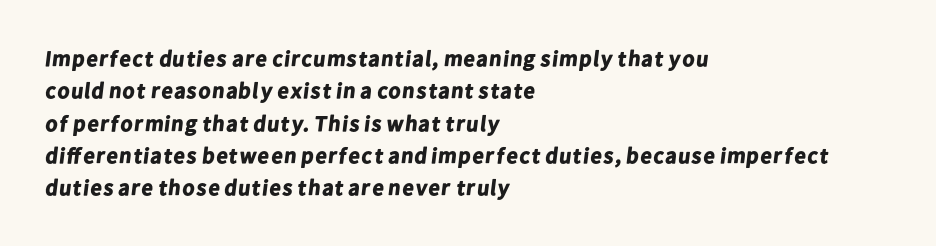
The image shows 22 px bold type; set left-aligned, normal line spacing (1.47x), normal letter spacing, not underlined.
